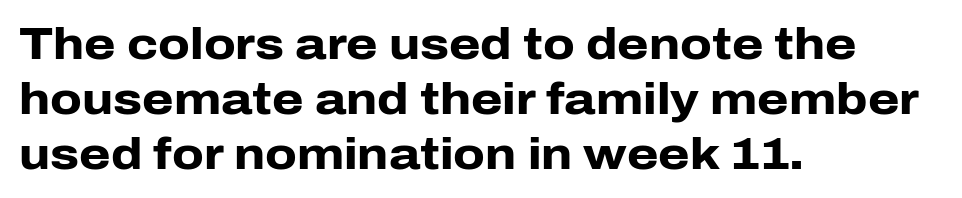
Q: Is the text bold? A: Yes.
Q: Is the text italic (slanted)? A: No, it is upright.
Q: Is the typeface a serif or a sans-serif typeface? A: Sans-serif.
Q: Is the text underlined? A: No.
Q: How is the paragraph aligned? A: Left-aligned.
Q: Is the spacing between letters normal or unusually wide? A: Normal.
Q: Width (condensed, normal, or wide)? A: Normal.
Q: Stroke contrast? A: Low.
Q: x-height? A: Medium.
Q: Monospaced? A: No.
